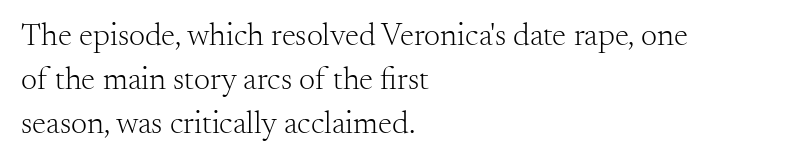
Q: Is the text bold? A: No.
Q: Is the text italic (slanted)? A: No, it is upright.
Q: Is the typeface a serif or a sans-serif typeface? A: Serif.
Q: Is the text underlined? A: No.
Q: How is the paragraph aligned? A: Left-aligned.
Q: Is the spacing between letters normal or unusually wide? A: Normal.
Q: Is the spacing between lines tight, normal or loose? A: Normal.
Q: Width (condensed, normal, or wide)? A: Normal.
Q: Stroke contrast? A: Medium.
Q: x-height? A: Small.
Q: Monospaced? A: No.
